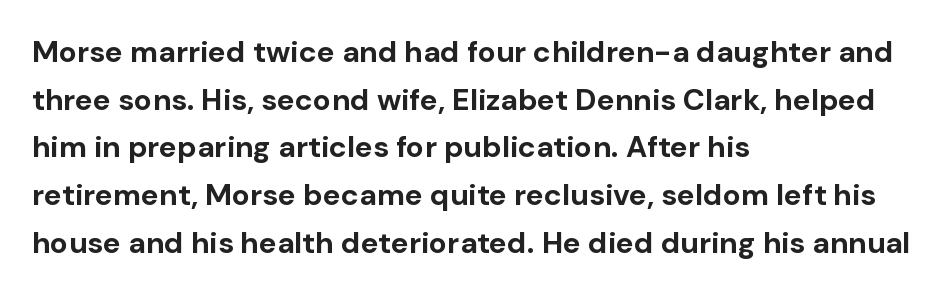
The image shows 30 px bold sans-serif type, upright; set left-aligned, normal line spacing (1.59x), normal letter spacing, not underlined; low stroke contrast and a medium x-height.
